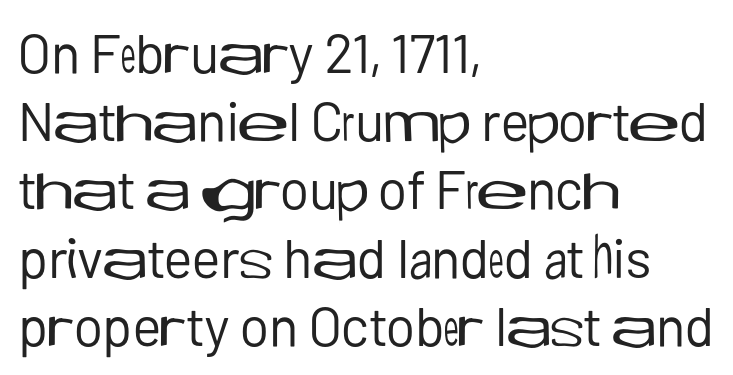
{"serif": "no", "italic": "no", "bold": "no", "weight": "regular", "width": "normal", "stroke_contrast": "low", "x_height": "medium", "monospaced": "no", "underline": "no", "align": "left", "line_spacing_ratio": 1.24, "letter_spacing": "normal", "letter_spacing_em": 0.0, "glyph_px": 55}
